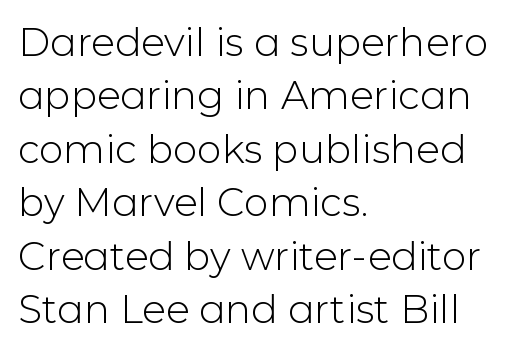
Q: Is the text bold? A: No.
Q: Is the text italic (slanted)? A: No, it is upright.
Q: Is the typeface a serif or a sans-serif typeface? A: Sans-serif.
Q: Is the text underlined? A: No.
Q: How is the paragraph aligned? A: Left-aligned.
Q: Is the spacing between letters normal or unusually wide? A: Normal.
Q: Is the spacing between lines tight, normal or loose? A: Normal.
Q: Width (condensed, normal, or wide)? A: Normal.
Q: Stroke contrast? A: Low.
Q: x-height? A: Medium.
Q: Monospaced? A: No.
